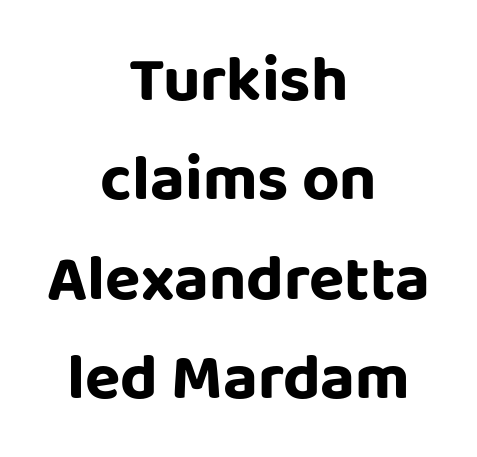
{"serif": "no", "italic": "no", "width": "normal", "stroke_contrast": "low", "x_height": "large", "monospaced": "no", "underline": "no", "align": "center", "line_spacing": "normal", "line_spacing_ratio": 1.53, "letter_spacing": "normal", "letter_spacing_em": 0.0, "glyph_px": 65}
